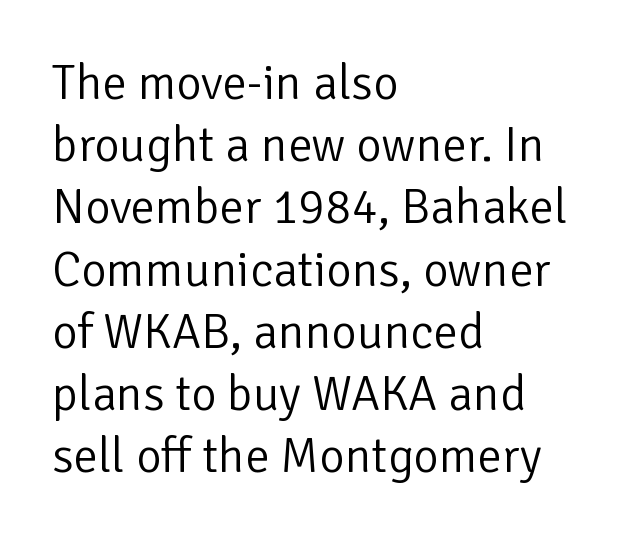
The image shows 49 px light sans-serif type, upright; set left-aligned, normal line spacing (1.27x), normal letter spacing, not underlined; low stroke contrast and a medium x-height.
